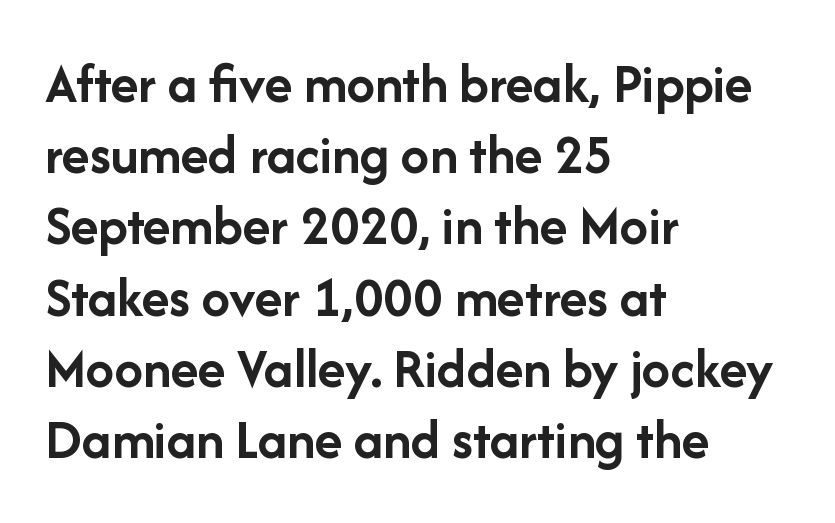
Q: Is the text bold? A: Yes.
Q: Is the text italic (slanted)? A: No, it is upright.
Q: Is the typeface a serif or a sans-serif typeface? A: Sans-serif.
Q: Is the text underlined? A: No.
Q: How is the paragraph aligned? A: Left-aligned.
Q: Is the spacing between letters normal or unusually wide? A: Normal.
Q: Is the spacing between lines tight, normal or loose? A: Normal.
Q: Width (condensed, normal, or wide)? A: Normal.
Q: Stroke contrast? A: Low.
Q: x-height? A: Medium.
Q: Monospaced? A: No.
